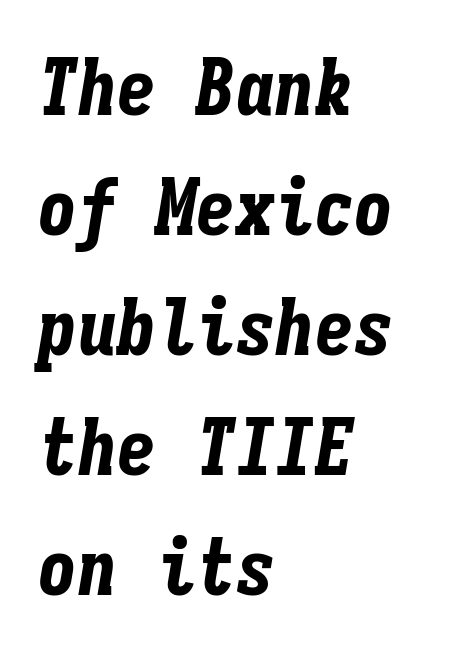
Teacher's note: observe the even left margin — that is flush-left alignment. Students, observe: this is what conventionally led text looks like. Letter spacing: default. Spacing verdict: monospaced, one width for all characters. The letters are bold, with thick, heavy strokes. Every character sits at an angle, as italics do.
